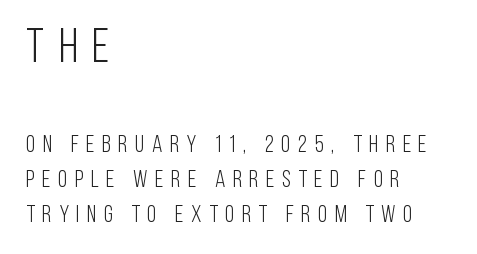
{"serif": "no", "italic": "no", "bold": "no", "weight": "light", "width": "condensed", "stroke_contrast": "low", "x_height": "large", "monospaced": "no", "underline": "no", "align": "left", "line_spacing": "normal", "line_spacing_ratio": 1.45, "letter_spacing": "wide", "letter_spacing_em": 0.31, "larger_block": "first", "size_ratio": 2.0, "glyph_px": 48}
